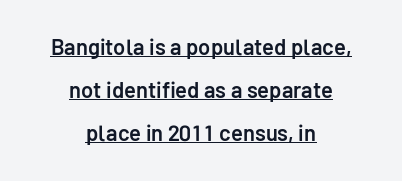
Nobody touched the tracking dial on this one. Which margin do the lines hug? Neither — every line sits in the middle. Italic: no, the glyphs are upright roman. Horizontal bands of white between lines are thick stripes. Descenders here cross a horizontal rule under the line.
